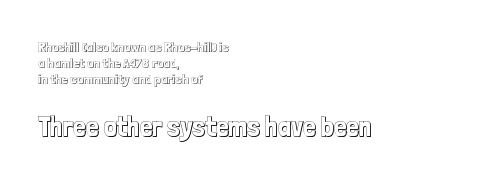
Type size steps up from the first block to the second. Glance below the letters and you will spot only blank space. It's the straight-up-and-down kind of type. You could not count columns in this text — the font is proportionally spaced. What stands out about the letter spacing? Nothing — it is the standard amount.
